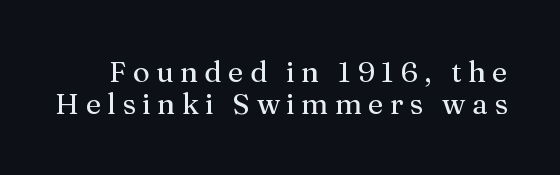
{"serif": "yes", "italic": "no", "width": "normal", "stroke_contrast": "medium", "x_height": "medium", "monospaced": "no", "underline": "no", "line_spacing": "tight", "line_spacing_ratio": 1.09, "letter_spacing": "wide", "letter_spacing_em": 0.22, "glyph_px": 29}
